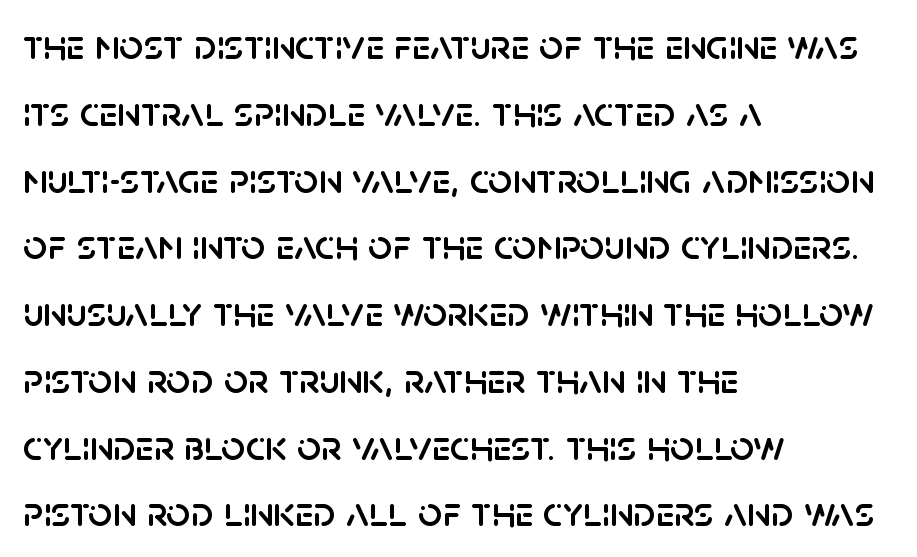
The image shows 42 px sans-serif type, upright; set left-aligned, normal line spacing (1.59x), normal letter spacing, not underlined; low stroke contrast and a large x-height.
